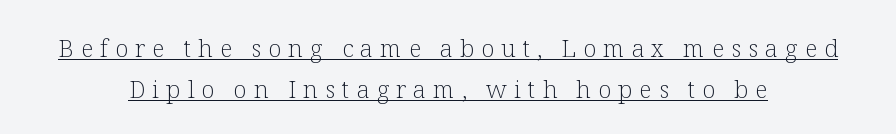
{"italic": "no", "bold": "no", "underline": "yes", "align": "center", "line_spacing": "normal", "line_spacing_ratio": 1.7, "letter_spacing": "wide", "letter_spacing_em": 0.3, "glyph_px": 24}
